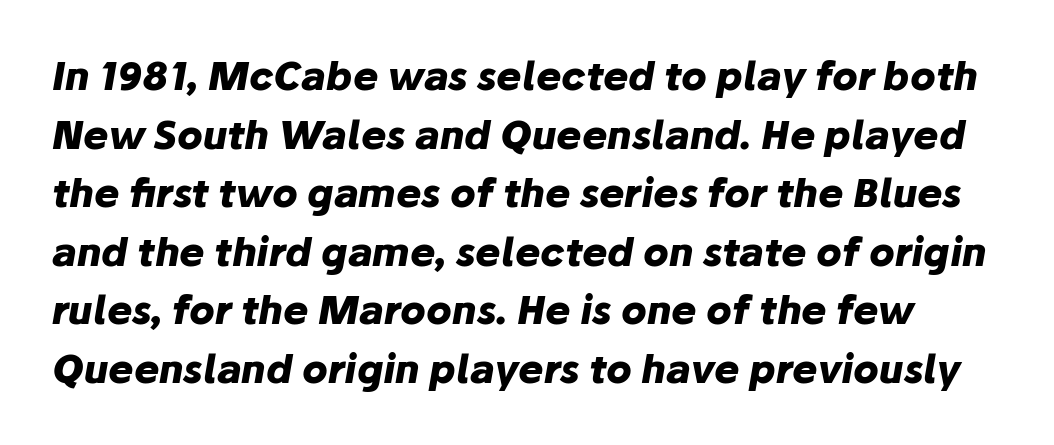
Q: Is the text bold? A: Yes.
Q: Is the text italic (slanted)? A: Yes, it leans right by about 10 degrees.
Q: Is the text underlined? A: No.
Q: Is the spacing between letters normal or unusually wide? A: Normal.
Q: Is the spacing between lines tight, normal or loose? A: Normal.
Q: Width (condensed, normal, or wide)? A: Normal.
Q: Stroke contrast? A: Low.
Q: x-height? A: Medium.
Q: Monospaced? A: No.
